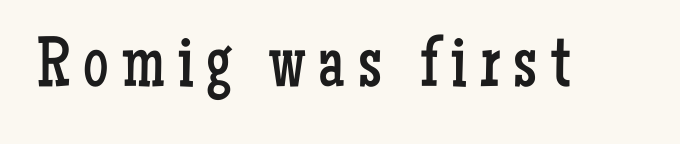
Nobody drew a line under any word here. No heavy texture on the line: the type isn't bold. Are there feet on the stems? There are — it's a serif. Proportional: the letters do not fall into vertical columns. The type sits square on the baseline with zero lean.
